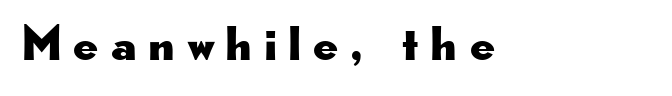
Look at the bottom of the vertical strokes: they stop flat, with no serifs. Nope, not italic — everything's standing straight. Observe the wide spacing: letters keep a clear distance from each other. Here the designer chose a conventional face with non-uniform glyph widths.
